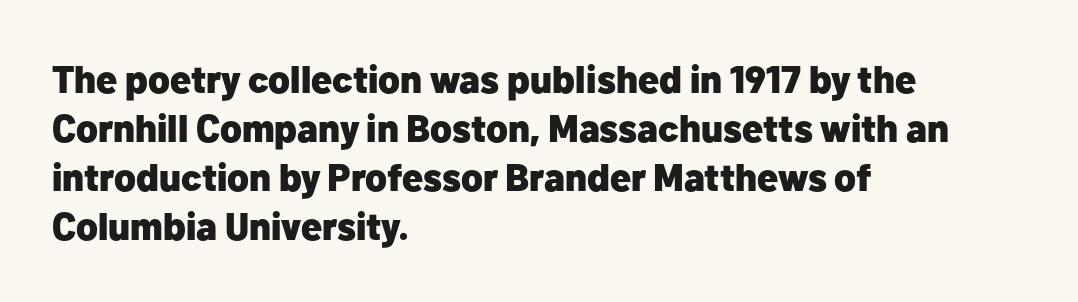
Q: Is the text bold? A: Yes.
Q: Is the text italic (slanted)? A: No, it is upright.
Q: Is the typeface a serif or a sans-serif typeface? A: Sans-serif.
Q: Is the text underlined? A: No.
Q: How is the paragraph aligned? A: Left-aligned.
Q: Is the spacing between letters normal or unusually wide? A: Normal.
Q: Is the spacing between lines tight, normal or loose? A: Normal.
Q: Width (condensed, normal, or wide)? A: Normal.
Q: Stroke contrast? A: Low.
Q: x-height? A: Medium.
Q: Monospaced? A: No.
